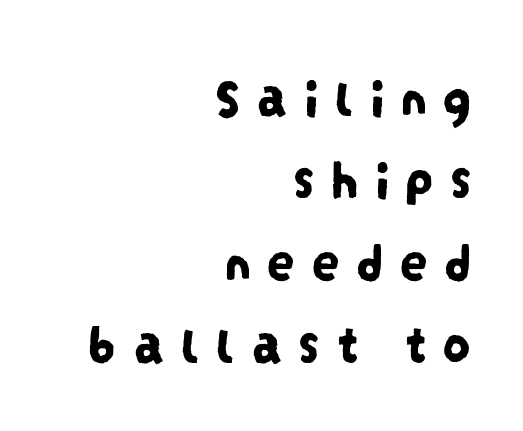
{"serif": "no", "width": "condensed", "stroke_contrast": "low", "x_height": "large", "monospaced": "no", "underline": "no", "align": "right", "line_spacing": "normal", "line_spacing_ratio": 1.47, "letter_spacing": "wide", "letter_spacing_em": 0.28, "glyph_px": 56}
